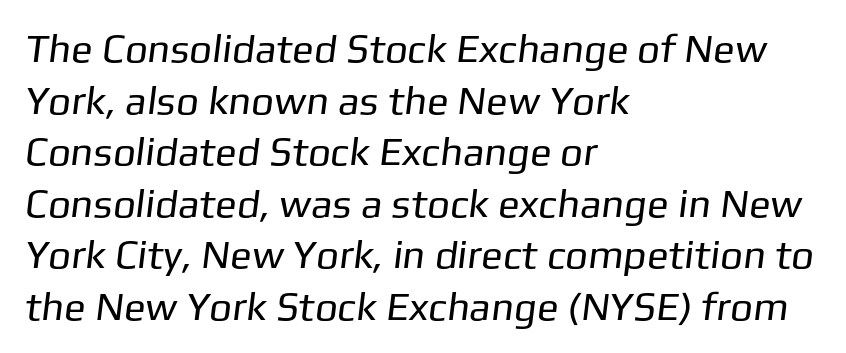
{"serif": "no", "bold": "no", "weight": "regular", "width": "normal", "stroke_contrast": "low", "x_height": "medium", "monospaced": "no", "underline": "no", "align": "left", "line_spacing": "normal", "line_spacing_ratio": 1.29, "letter_spacing": "normal", "letter_spacing_em": 0.0, "glyph_px": 40}
